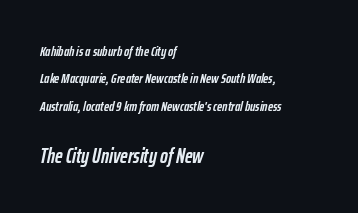
The image shows 21 px bold type, italic (leaning right); set left-aligned, loose line spacing (1.95x), normal letter spacing, not underlined; the second (bottom) block is 1.5x larger.
